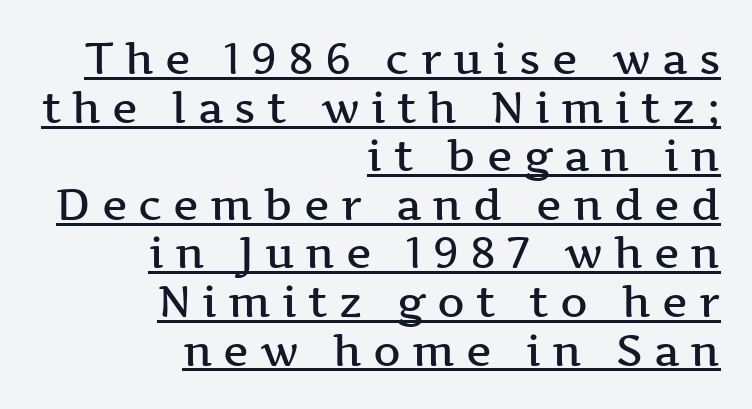
Does the weight exceed regular? Yes, but only to semibold. Yep, those are serifs on the letters. You could not count columns in this text — the font is proportionally spaced. Like a heading marked for emphasis, these lines bear an underscore.
